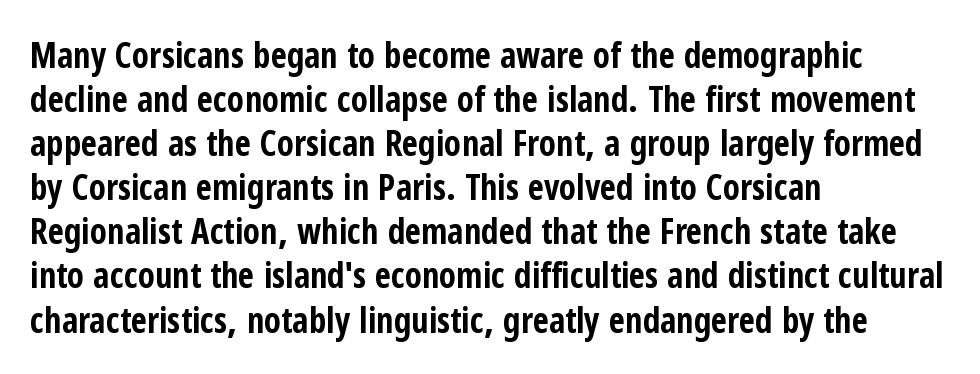
Q: Is the text bold? A: Yes.
Q: Is the text italic (slanted)? A: No, it is upright.
Q: Is the typeface a serif or a sans-serif typeface? A: Sans-serif.
Q: Is the text underlined? A: No.
Q: How is the paragraph aligned? A: Left-aligned.
Q: Is the spacing between letters normal or unusually wide? A: Normal.
Q: Is the spacing between lines tight, normal or loose? A: Normal.
Q: Width (condensed, normal, or wide)? A: Condensed.
Q: Stroke contrast? A: Low.
Q: x-height? A: Medium.
Q: Monospaced? A: No.
